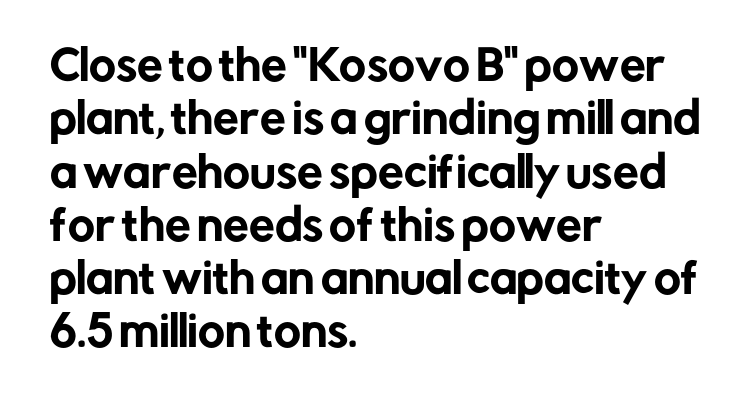
The image shows 41 px sans-serif type, upright; set left-aligned, normal line spacing (1.3x), normal letter spacing, not underlined; low stroke contrast and a medium x-height.
